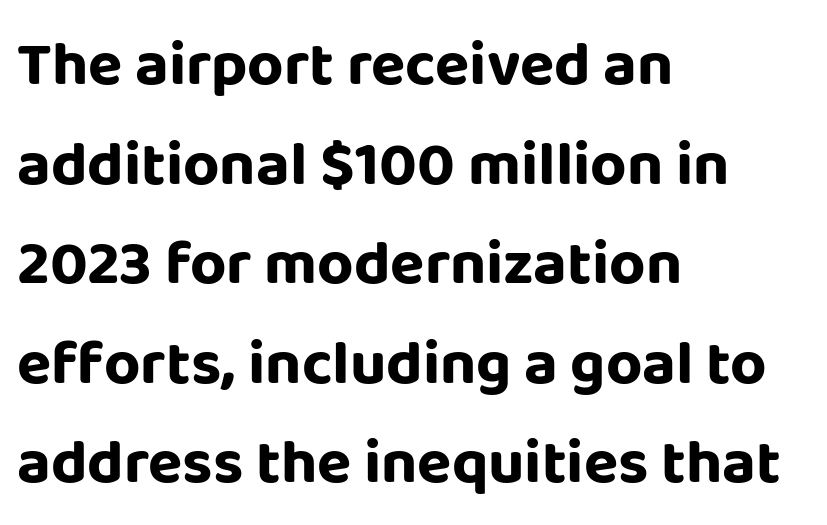
The passage shown stacks its lines at a standard gap. Underline: absent. I'd call this a sans setting — the letters go barefoot. The lettering stays uniformly vertical, giving the passage a roman look. Think of a printed novel: that variable character pitch is what you see here.
